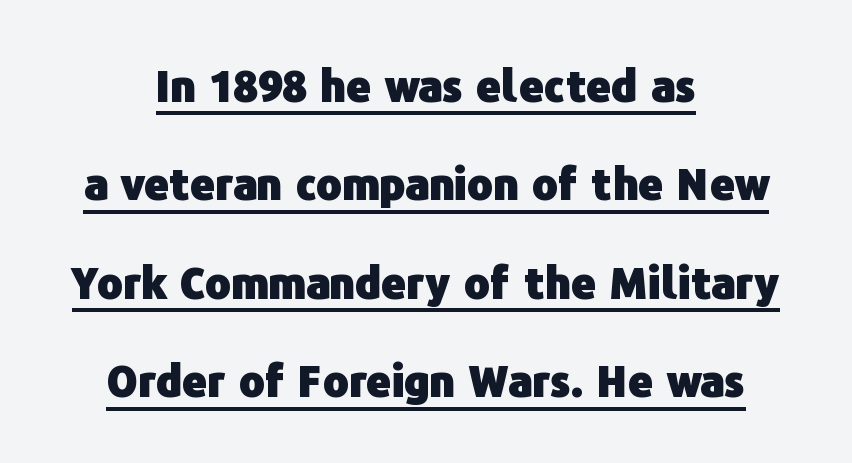
The rendering uses a bold face; every stroke is thick and dark. This sample has the flowing, uneven cadence of proportional lettering. Loosely led — the rows are spread out. These lines were composed using upright roman letters. This is underlined copy, the kind a proofreader might mark for attention.
